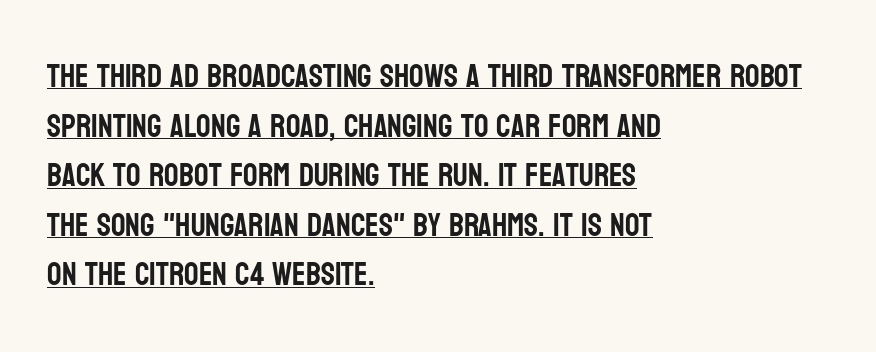
The image shows 32 px condensed sans-serif type, upright; set left-aligned, normal line spacing (1.55x), normal letter spacing, underlined; low stroke contrast and a large x-height.
